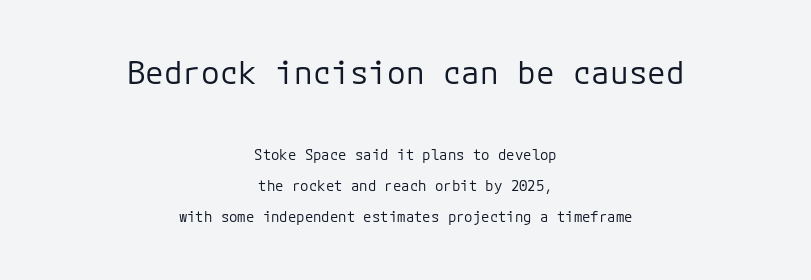
The image shows 31 px regular-weight sans-serif type, upright, monospaced; set centered, loose line spacing (2.21x), normal letter spacing, not underlined; the first (top) block is 2.21x larger; low stroke contrast and a medium x-height.
